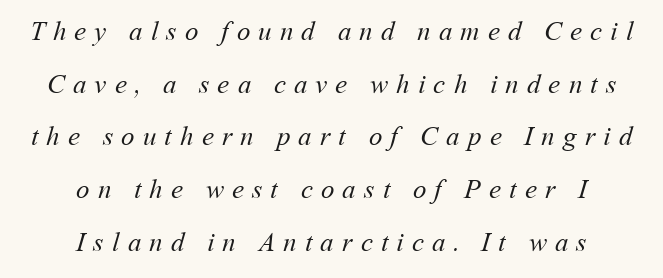
Q: Is the text bold? A: No.
Q: Is the text underlined? A: No.
Q: How is the paragraph aligned? A: Centered.
Q: Is the spacing between letters normal or unusually wide? A: Unusually wide.
Q: Is the spacing between lines tight, normal or loose? A: Loose.
